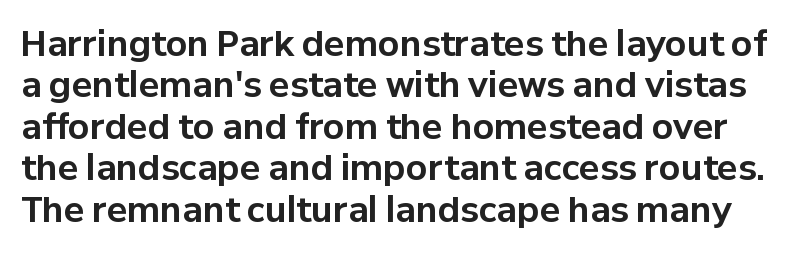
Note the varied advance widths — an 'i' is clearly narrower than an 'm'. Rendered with straight, roman letterforms. This rendering features lettering with no underline. The face used here has the dense, thick strokes of a bold. Glyph-to-glyph distance matches everyday printed text.
